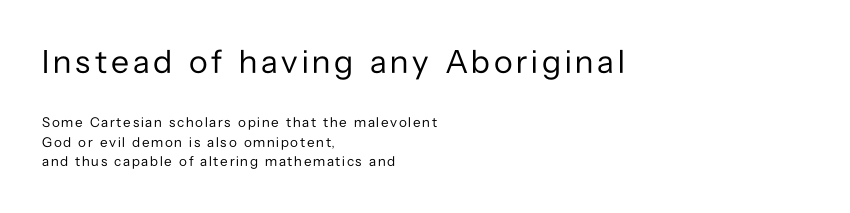
The image shows 33 px regular-weight sans-serif type, upright; set left-aligned, normal line spacing (1.39x), not underlined; the first (top) block is 2.36x larger; low stroke contrast and a medium x-height.
